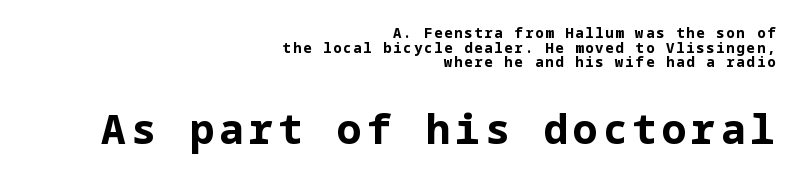
Q: Is the text bold? A: Yes.
Q: Is the text italic (slanted)? A: No, it is upright.
Q: Is the typeface a serif or a sans-serif typeface? A: Sans-serif.
Q: Is the text underlined? A: No.
Q: How is the paragraph aligned? A: Right-aligned.
Q: Is the spacing between lines tight, normal or loose? A: Tight.
Q: Which block of text is set in a larger size, the first (top) or the second (bottom)? A: The second (bottom) one.
Q: Width (condensed, normal, or wide)? A: Normal.
Q: Stroke contrast? A: Low.
Q: x-height? A: Medium.
